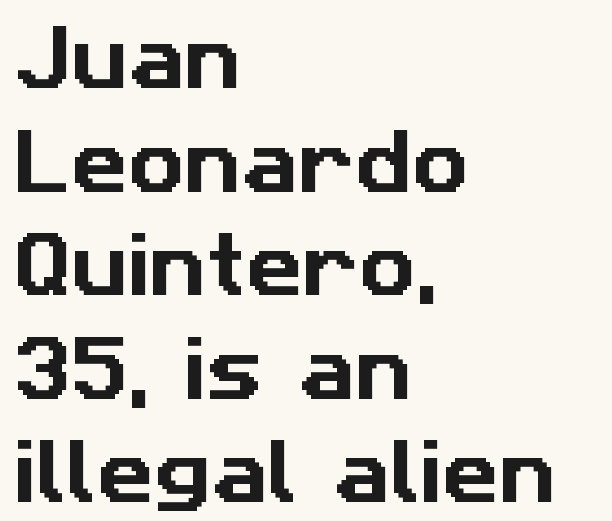
{"serif": "no", "width": "normal", "stroke_contrast": "low", "x_height": "medium", "monospaced": "no", "underline": "no", "align": "left", "line_spacing": "normal", "line_spacing_ratio": 1.48, "letter_spacing": "normal", "letter_spacing_em": 0.0, "glyph_px": 70}
